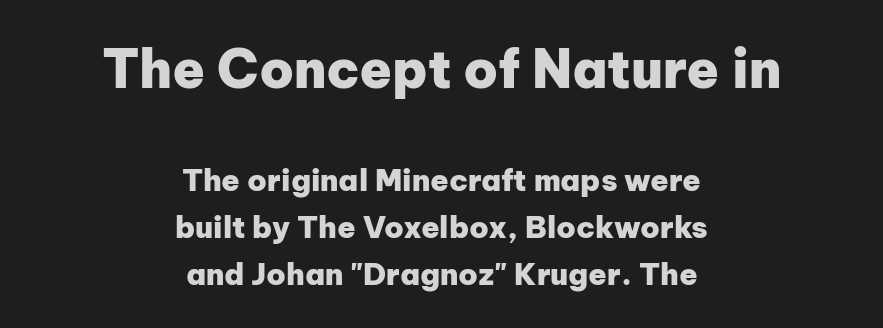
The image shows 53 px heavy sans-serif type, upright; set centered, normal line spacing (1.57x), normal letter spacing, not underlined; the first (top) block is 1.77x larger; low stroke contrast and a medium x-height.
